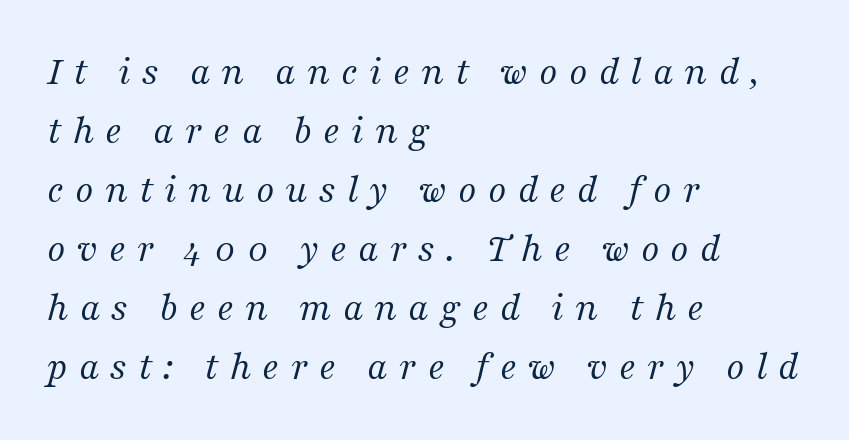
The image shows 41 px regular-weight serif type, italic (leaning right); set left-aligned, normal line spacing (1.44x), unusually wide letter spacing (+0.27 em), not underlined; medium stroke contrast and a medium x-height.
